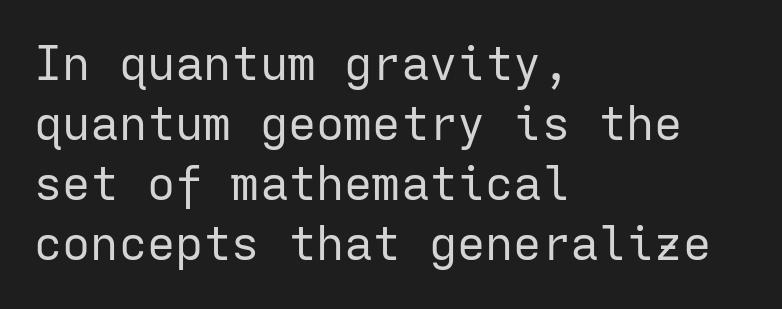
The image shows 47 px regular-weight sans-serif type, upright, monospaced; set left-aligned, normal line spacing (1.28x), normal letter spacing, not underlined; low stroke contrast and a medium x-height.
